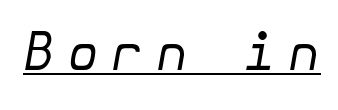
The image shows 52 px regular-weight type, italic (leaning right); set unusually wide letter spacing (+0.23 em), underlined; low stroke contrast and a medium x-height.
